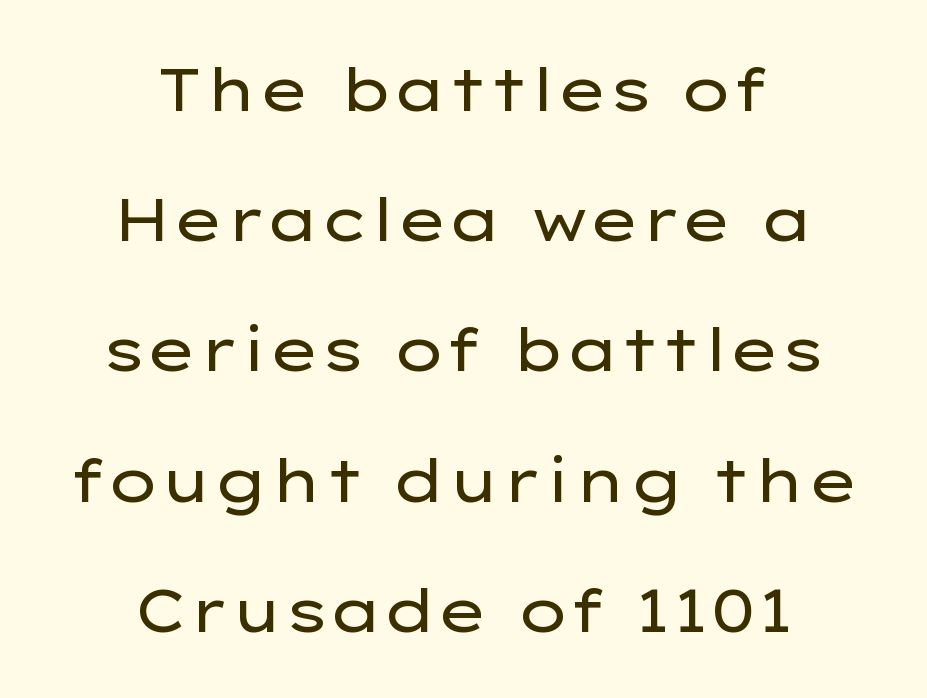
Character widths vary here, with narrow letters taking less room than wide ones. On a weight scale, this lands at 450 or below. One-word summary of the alignment: center. Regarding serifs, this sample does without them.
